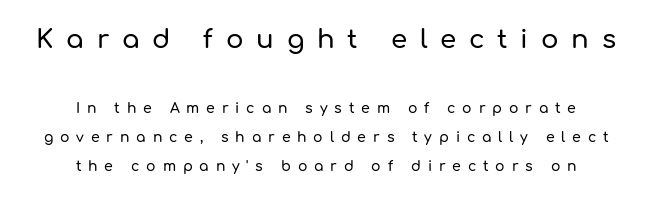
The block sitting higher on the canvas is the one with enlarged characters. The whitespace from short lines is split evenly between both sides. The lettering stays uniformly vertical, giving the passage a roman look. The specimen omits any rule beneath the text block's lines. Compared with typical paragraphs, the rows here are farther apart. Does extra space separate the letters? Yes, quite a lot of it.
